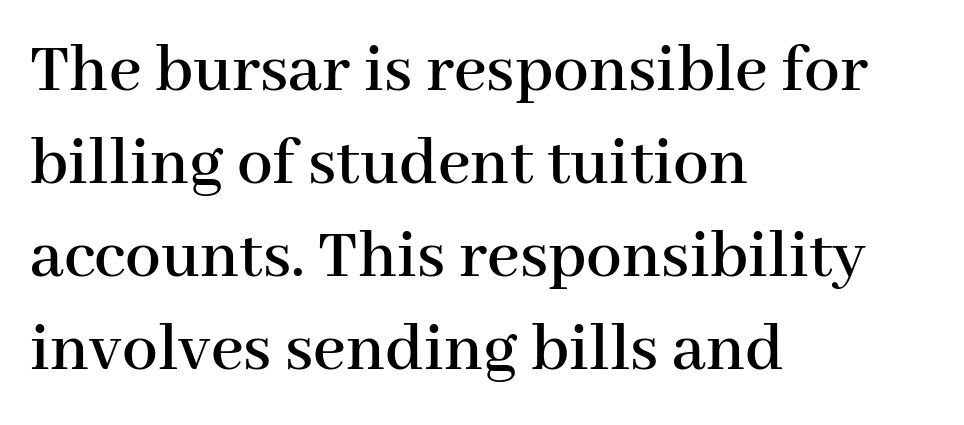
Q: Is the text italic (slanted)? A: No, it is upright.
Q: Is the typeface a serif or a sans-serif typeface? A: Serif.
Q: Is the text underlined? A: No.
Q: How is the paragraph aligned? A: Left-aligned.
Q: Is the spacing between letters normal or unusually wide? A: Normal.
Q: Is the spacing between lines tight, normal or loose? A: Normal.
Q: Width (condensed, normal, or wide)? A: Normal.
Q: Stroke contrast? A: High.
Q: x-height? A: Medium.
Q: Monospaced? A: No.
